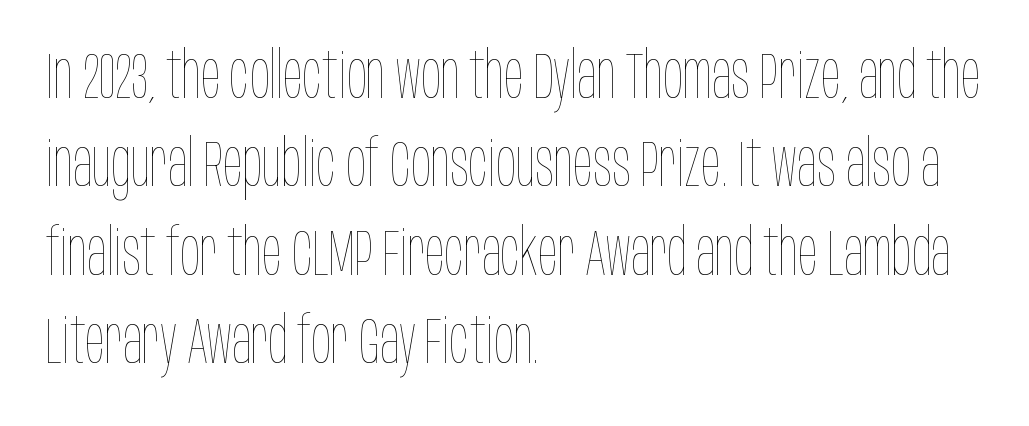
The image shows 65 px thin, condensed type, upright; set left-aligned, normal line spacing (1.36x), normal letter spacing, not underlined; low stroke contrast and a large x-height.
